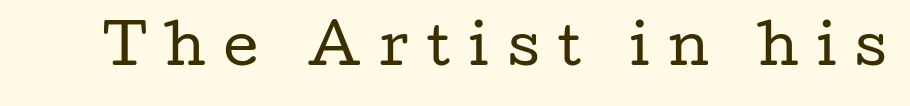
Display-style spreading of the glyphs; the letterfit is very open. Nothing heavy about these letters — not bold at all. Ascenders rise straight up at ninety degrees. Bare-footed words on every line.
